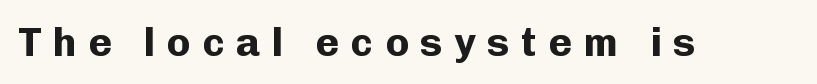
{"serif": "no", "italic": "no", "bold": "yes", "weight": "bold", "width": "normal", "stroke_contrast": "low", "x_height": "medium", "monospaced": "no", "underline": "no", "letter_spacing": "wide", "letter_spacing_em": 0.29, "glyph_px": 40}
